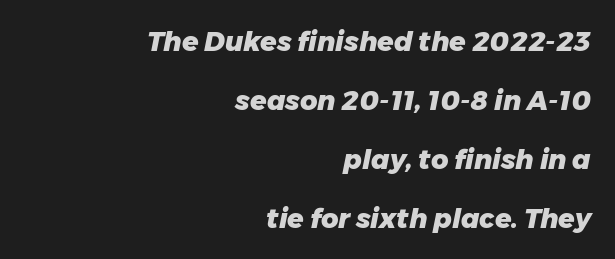
{"italic": "yes", "lean": "right", "slant_degrees": 11, "bold": "yes", "underline": "no", "align": "right", "line_spacing": "loose", "line_spacing_ratio": 2.18, "letter_spacing": "normal", "letter_spacing_em": 0.0, "glyph_px": 27}
